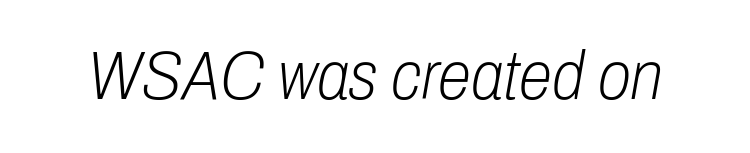
{"italic": "yes", "lean": "right", "slant_degrees": 10, "bold": "no", "weight": "light", "width": "condensed", "stroke_contrast": "low", "x_height": "medium", "monospaced": "no", "underline": "no", "letter_spacing": "normal", "letter_spacing_em": 0.0, "glyph_px": 68}
